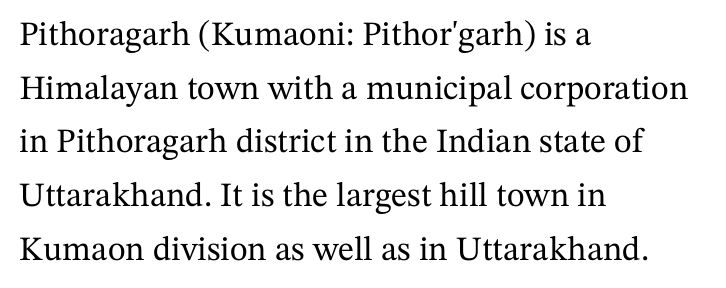
{"serif": "yes", "italic": "no", "width": "normal", "stroke_contrast": "medium", "x_height": "medium", "monospaced": "no", "underline": "no", "align": "left", "line_spacing": "normal", "line_spacing_ratio": 1.58, "letter_spacing": "normal", "letter_spacing_em": 0.0, "glyph_px": 34}
